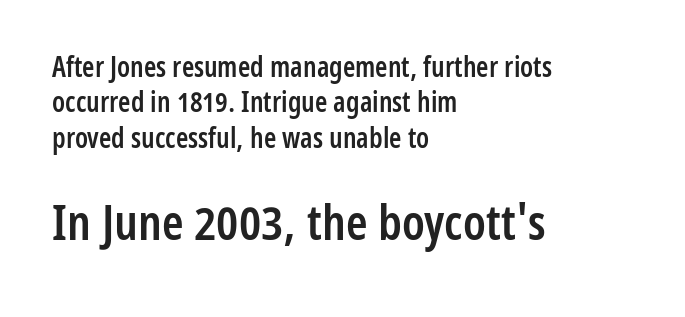
The image shows 49 px semibold, condensed sans-serif type, upright; set left-aligned, normal line spacing (1.26x), normal letter spacing, not underlined; the second (bottom) block is 1.75x larger; low stroke contrast and a medium x-height.
